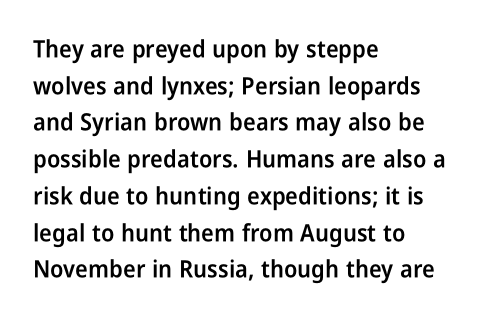
{"italic": "no", "bold": "semi", "underline": "no", "align": "left", "line_spacing": "normal", "line_spacing_ratio": 1.53, "letter_spacing": "normal", "letter_spacing_em": 0.0, "glyph_px": 24}
